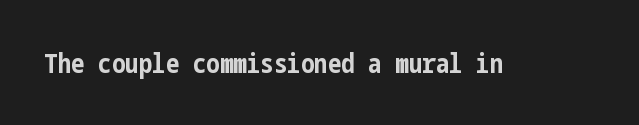
What stands out about the letter spacing? Nothing — it is the standard amount. No italicization has been applied; the sample stays upright. The gap between lines stays unmarked. Thick stems and heavy bowls — unmistakably bold.
